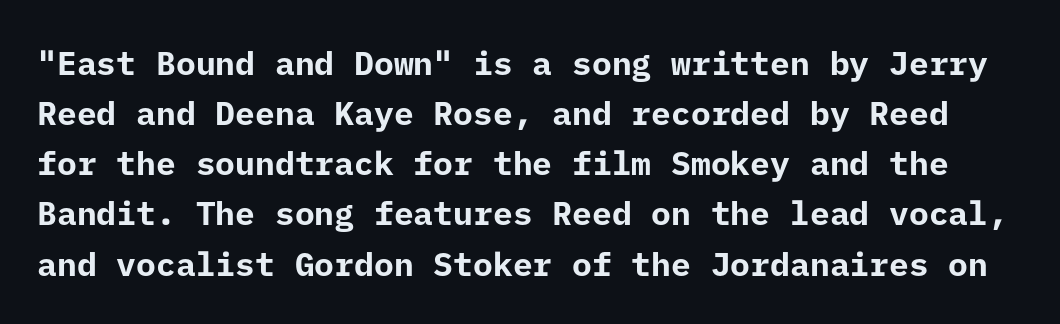
In terms of leading, this rendering sits right in the middle. Is the letter spacing exaggerated? No — it looks like the ordinary default. This is sans-serif lettering, the kind often seen on screens and signage. You'd pick this weight for a headline — it's a proper bold.
